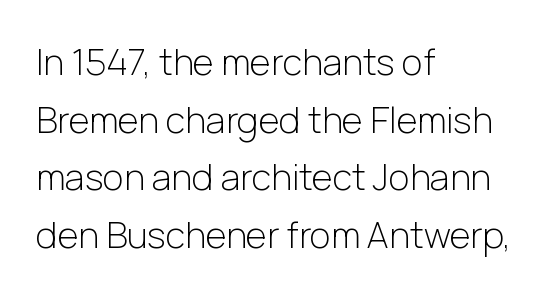
{"serif": "no", "italic": "no", "bold": "no", "weight": "light", "width": "normal", "stroke_contrast": "low", "x_height": "medium", "monospaced": "no", "underline": "no", "align": "left", "line_spacing": "normal", "line_spacing_ratio": 1.6, "letter_spacing": "normal", "letter_spacing_em": 0.0, "glyph_px": 36}
